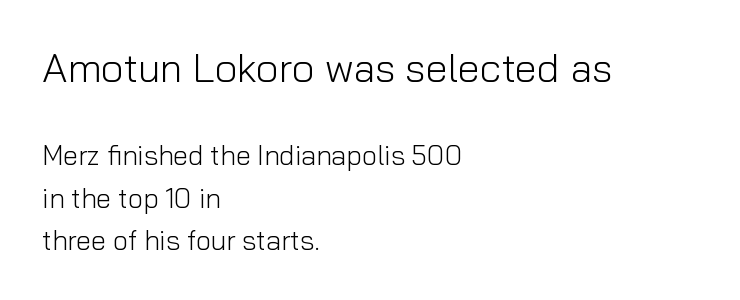
{"serif": "no", "italic": "no", "bold": "no", "weight": "light", "width": "normal", "stroke_contrast": "low", "x_height": "medium", "monospaced": "no", "underline": "no", "align": "left", "line_spacing": "normal", "line_spacing_ratio": 1.59, "letter_spacing": "normal", "letter_spacing_em": 0.0, "larger_block": "first", "size_ratio": 1.48, "glyph_px": 40}
